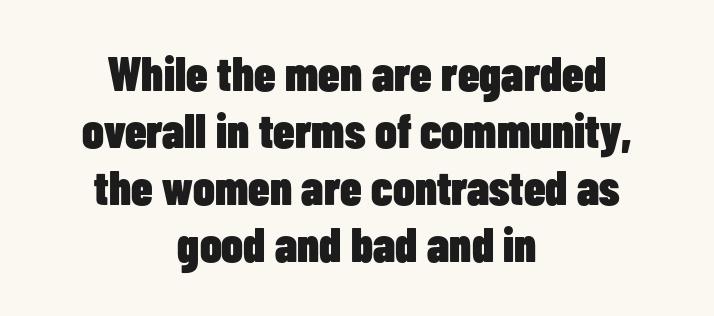
Glance below the letters and you will spot only blank space. The rag falls on both sides of this text block equally. These lines keep a tight, regular rhythm from letter to letter. You can tell it's not italic because the verticals are truly vertical. Classification — sans serif. This sample has the flowing, uneven cadence of proportional lettering.
